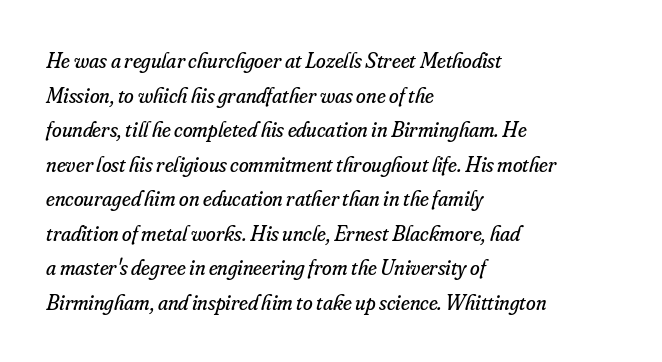
The image shows 22 px text type, italic (leaning right); set left-aligned, normal line spacing (1.57x), normal letter spacing, not underlined.
